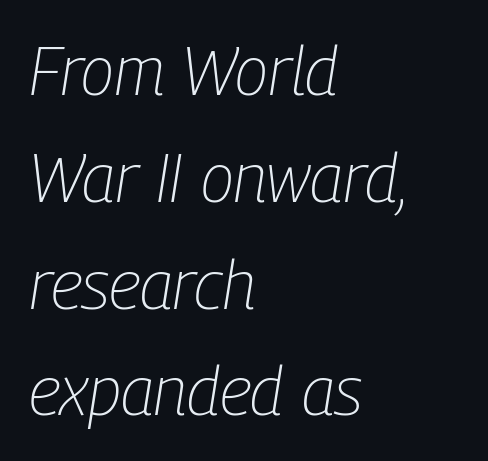
Q: Is the text bold? A: No.
Q: Is the text italic (slanted)? A: Yes, it leans right by about 9 degrees.
Q: Is the text underlined? A: No.
Q: How is the paragraph aligned? A: Left-aligned.
Q: Is the spacing between letters normal or unusually wide? A: Normal.
Q: Is the spacing between lines tight, normal or loose? A: Normal.
Q: Width (condensed, normal, or wide)? A: Condensed.
Q: Stroke contrast? A: Low.
Q: x-height? A: Medium.
Q: Monospaced? A: No.
